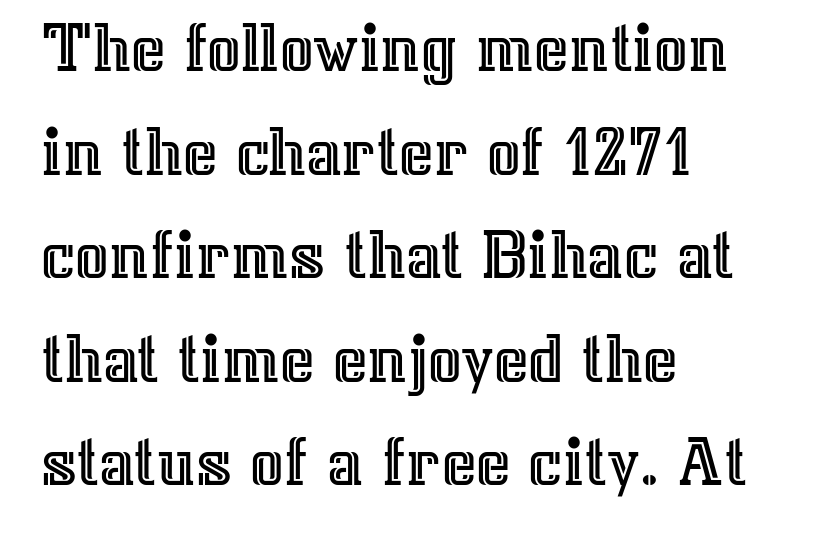
Does extra space separate the letters? No, they use regular spacing. The letters stand straight up with perfectly vertical stems. Each row of text sits above clean, open space. Leading: standard. Do the characters align in a grid? No, the font is proportional.
